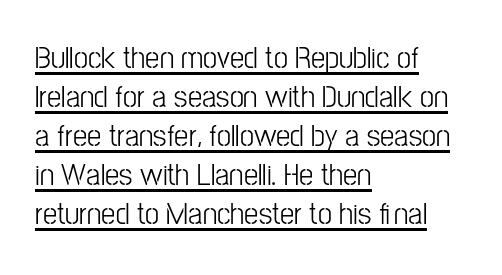
The image shows 32 px condensed sans-serif type, upright; set left-aligned, line spacing 1.22x, normal letter spacing, underlined; low stroke contrast and a medium x-height.
